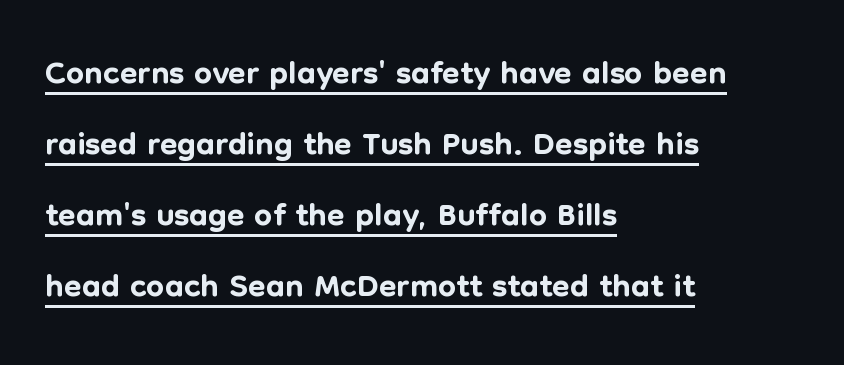
Q: Is the text italic (slanted)? A: No, it is upright.
Q: Is the typeface a serif or a sans-serif typeface? A: Sans-serif.
Q: Is the text underlined? A: Yes.
Q: How is the paragraph aligned? A: Left-aligned.
Q: Is the spacing between letters normal or unusually wide? A: Normal.
Q: Is the spacing between lines tight, normal or loose? A: Normal.
Q: Width (condensed, normal, or wide)? A: Normal.
Q: Stroke contrast? A: Low.
Q: x-height? A: Medium.
Q: Monospaced? A: No.
